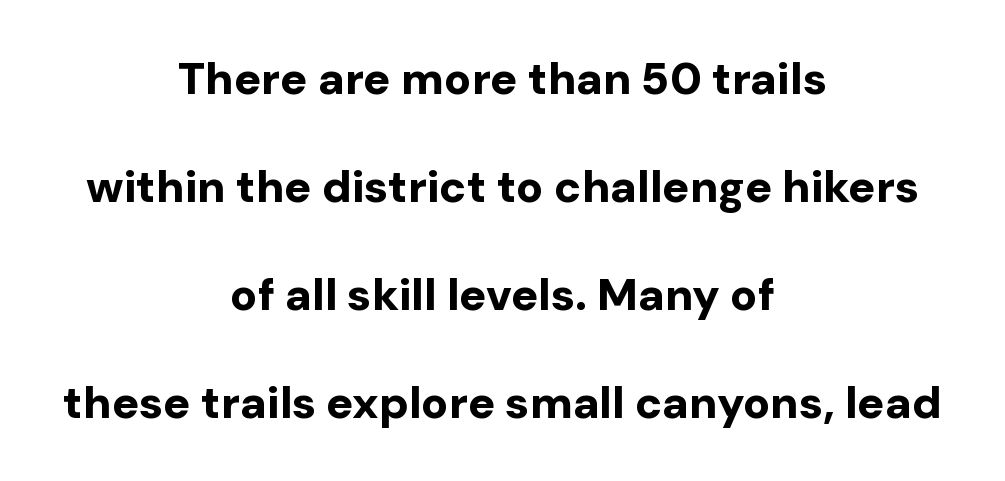
The image shows 45 px bold sans-serif type, upright; set centered, loose line spacing (2.4x), normal letter spacing, not underlined; low stroke contrast and a medium x-height.
